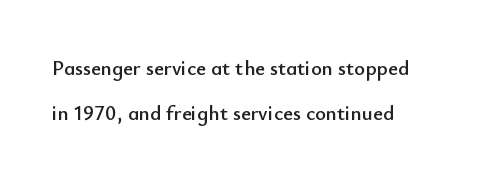
{"italic": "no", "underline": "no", "align": "left", "line_spacing": "loose", "line_spacing_ratio": 2.14, "letter_spacing": "normal", "letter_spacing_em": 0.0, "glyph_px": 21}
